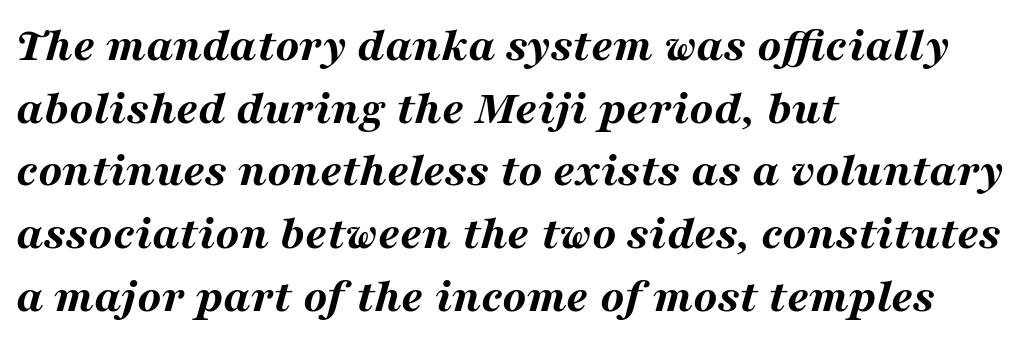
Varying glyph widths throughout — classic text-font behaviour. Observe the lean: these are italic letterforms. The face used here is rendered with its standard letterfit. The compositor pushed each line to the left boundary. Quick note: interline space is typical. Notice how thick the strokes are: this is what a full bold looks like.
